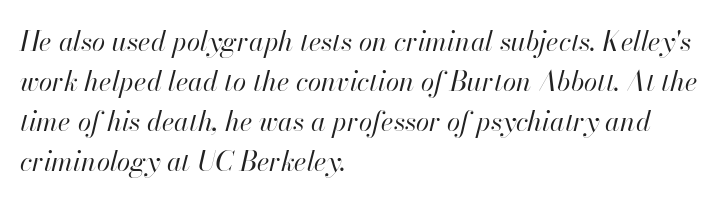
The image shows 27 px text type, italic (leaning right); set left-aligned, normal line spacing (1.48x), normal letter spacing, not underlined.
